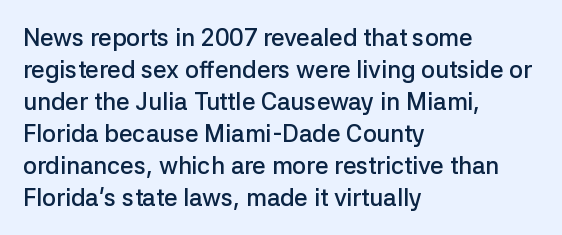
The image shows 24 px text type, upright; set left-aligned, normal line spacing (1.33x), normal letter spacing, not underlined.
